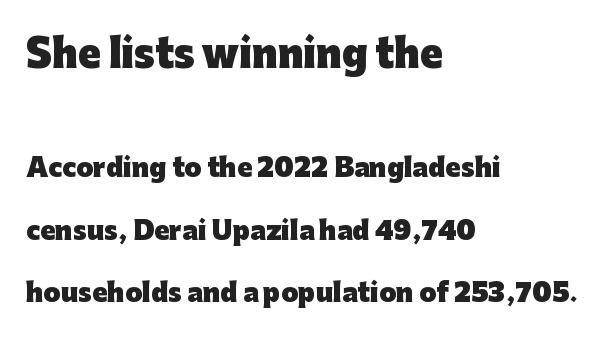
The image shows 37 px heavy sans-serif type, upright; set left-aligned, loose line spacing (2.5x), normal letter spacing, not underlined; the first (top) block is 1.48x larger; low stroke contrast and a medium x-height.
